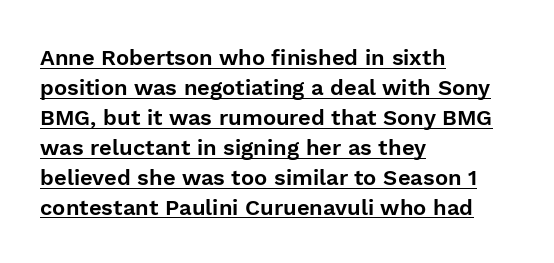
Q: Is the text italic (slanted)? A: No, it is upright.
Q: Is the text underlined? A: Yes.
Q: How is the paragraph aligned? A: Left-aligned.
Q: Is the spacing between letters normal or unusually wide? A: Normal.
Q: Is the spacing between lines tight, normal or loose? A: Normal.
